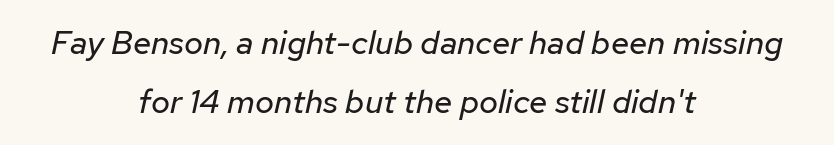
{"italic": "yes", "lean": "right", "slant_degrees": 12, "bold": "no", "weight": "regular", "width": "normal", "stroke_contrast": "low", "x_height": "medium", "monospaced": "no", "underline": "no", "align": "center", "line_spacing_ratio": 1.8, "letter_spacing": "normal", "letter_spacing_em": 0.0, "glyph_px": 33}
